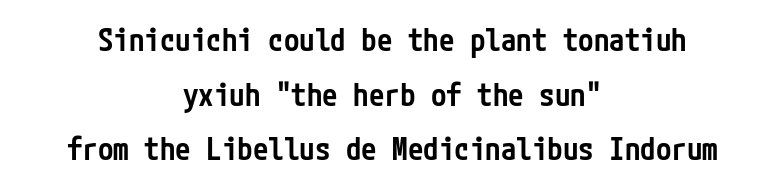
The foot of each line stays bare and open. Vertical strokes here are truly vertical. These lines are composed in type without serifs. Set as a demibold, roughly 600 on the weight scale. The letterforms sit shoulder to shoulder at normal distance.
